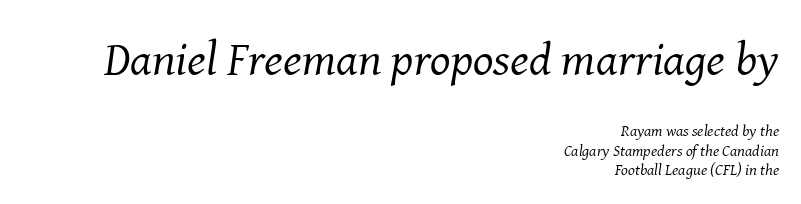
Q: Is the text bold? A: No.
Q: Is the text italic (slanted)? A: Yes, it leans right by about 8 degrees.
Q: Is the typeface a serif or a sans-serif typeface? A: Serif.
Q: Is the text underlined? A: No.
Q: How is the paragraph aligned? A: Right-aligned.
Q: Is the spacing between letters normal or unusually wide? A: Normal.
Q: Which block of text is set in a larger size, the first (top) or the second (bottom)? A: The first (top) one.
Q: Width (condensed, normal, or wide)? A: Normal.
Q: Stroke contrast? A: Medium.
Q: x-height? A: Medium.
Q: Monospaced? A: No.
